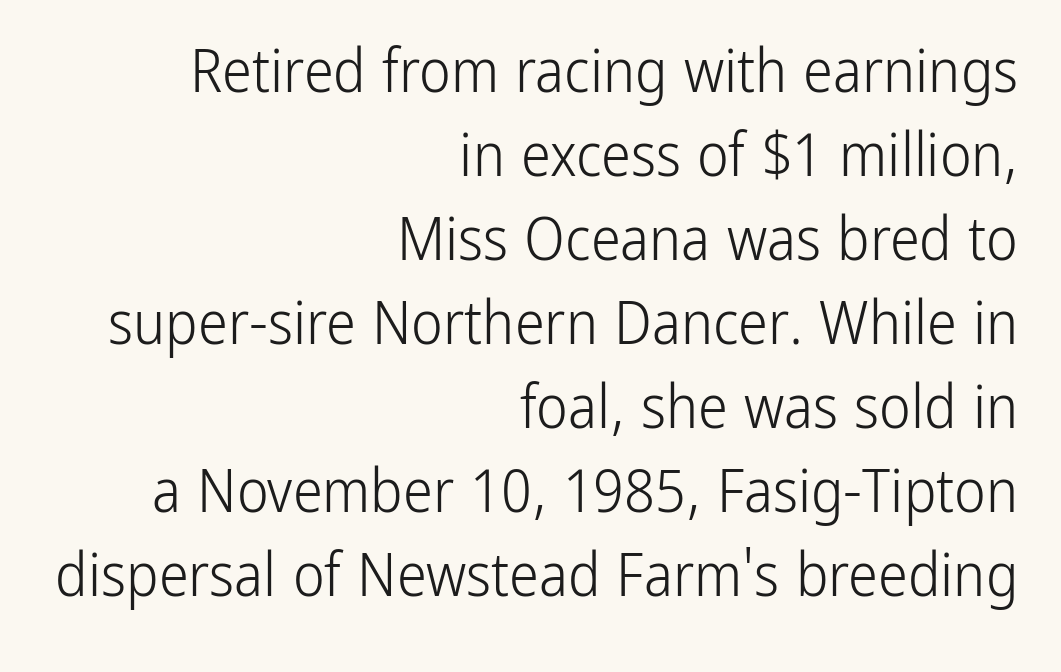
{"serif": "no", "italic": "no", "bold": "no", "weight": "light", "width": "condensed", "stroke_contrast": "low", "x_height": "medium", "monospaced": "no", "underline": "no", "align": "right", "line_spacing": "normal", "line_spacing_ratio": 1.4, "letter_spacing": "normal", "letter_spacing_em": 0.0, "glyph_px": 60}
